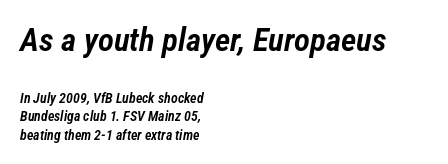
These lines are set flush left with a ragged right edge. Visually, the top section dominates because its glyphs are scaled up. These words are printed semibold, heavier than regular yet not bold. Here the designer chose a conventional face with non-uniform glyph widths. The rows are spaced the way most documents space them.
